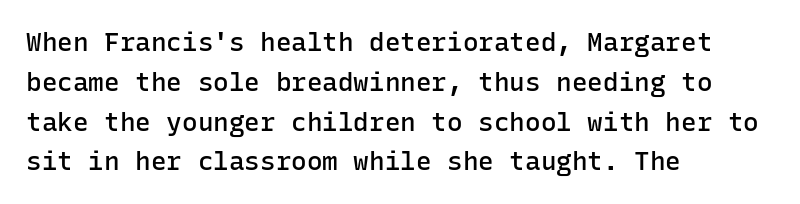
Q: Is the text bold? A: Semi-bold.
Q: Is the text italic (slanted)? A: No, it is upright.
Q: Is the text underlined? A: No.
Q: How is the paragraph aligned? A: Left-aligned.
Q: Is the spacing between letters normal or unusually wide? A: Normal.
Q: Is the spacing between lines tight, normal or loose? A: Normal.
